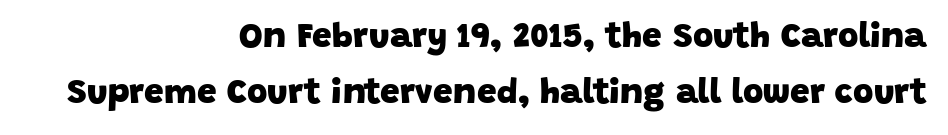
Normally led — the rows are evenly, conventionally spaced. The face used here is proportionally spaced, like ordinary book or web type. Plain, unruled lines of type. Typographic density is high because the face is bold. This sample uses plain, unmodified letter spacing.
